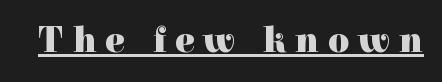
Q: Is the text bold? A: Yes.
Q: Is the text italic (slanted)? A: No, it is upright.
Q: Is the typeface a serif or a sans-serif typeface? A: Serif.
Q: Is the text underlined? A: Yes.
Q: Is the spacing between letters normal or unusually wide? A: Unusually wide.
Q: Width (condensed, normal, or wide)? A: Normal.
Q: x-height? A: Medium.
Q: Monospaced? A: No.
